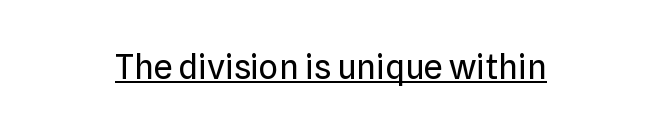
Letterform terminals end flat and unadorned throughout the passage. The rendered words wear a rule along their underside. Is this a fixed-width face? No — the glyphs have proportional, varying widths. The strokes are not fattened; the text isn't bold. Here the glyphs are tracked normally, forming tight word shapes.
